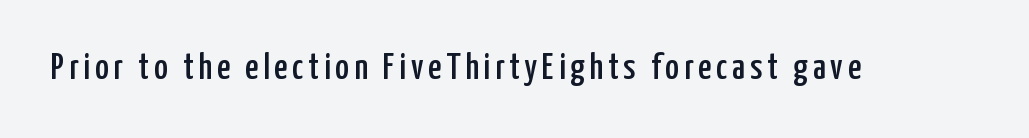
Q: Is the text italic (slanted)? A: No, it is upright.
Q: Is the typeface a serif or a sans-serif typeface? A: Sans-serif.
Q: Is the text underlined? A: No.
Q: Width (condensed, normal, or wide)? A: Condensed.
Q: Stroke contrast? A: Low.
Q: x-height? A: Medium.
Q: Monospaced? A: No.
